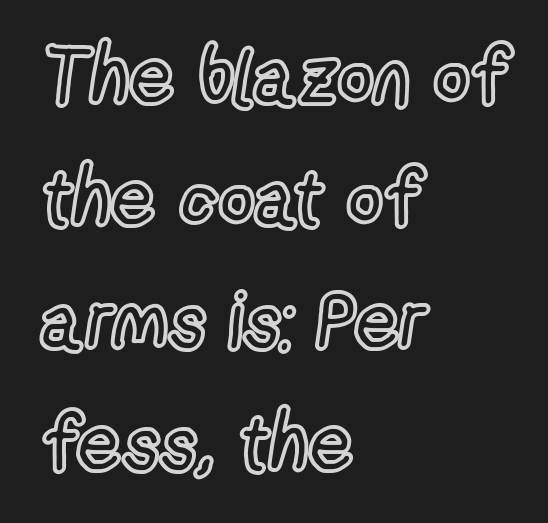
Caption: multi-line text, flush left, ragged right. How would I describe the line gaps? Plain and ordinary. The words here are not underlined. The passage shown is typed in a proportional face where columns would drift. The horizontal fit of the characters is conventional and even.
